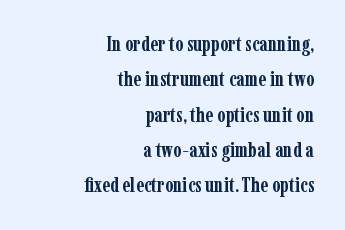
{"italic": "no", "bold": "yes", "underline": "no", "align": "right", "line_spacing": "normal", "line_spacing_ratio": 1.68, "letter_spacing": "normal", "letter_spacing_em": 0.0, "glyph_px": 21}
